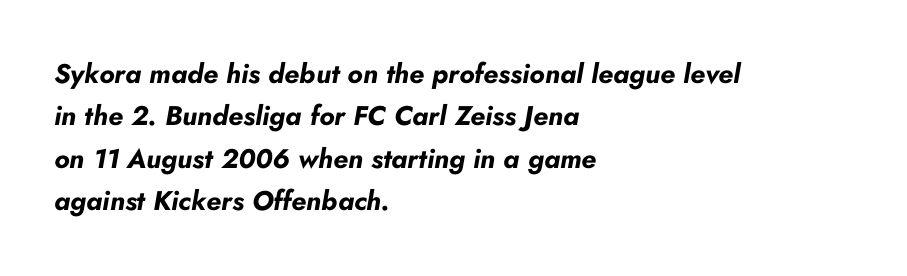
The image shows 27 px bold type, italic (leaning right); set left-aligned, normal line spacing (1.57x), normal letter spacing, not underlined.
